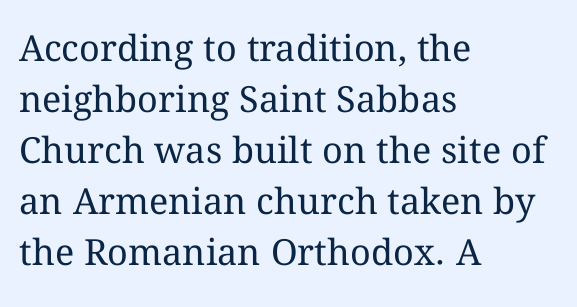
{"italic": "no", "bold": "no", "weight": "regular", "width": "normal", "stroke_contrast": "medium", "x_height": "medium", "monospaced": "no", "underline": "no", "align": "left", "line_spacing": "normal", "line_spacing_ratio": 1.42, "letter_spacing": "normal", "letter_spacing_em": 0.0, "glyph_px": 36}
